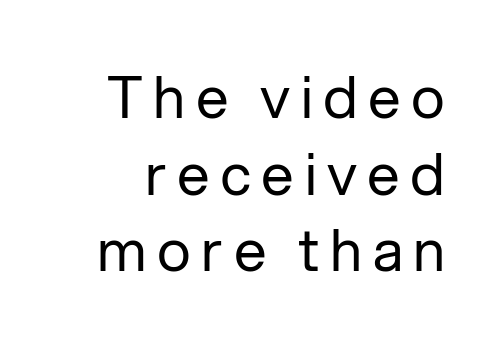
{"serif": "no", "italic": "no", "bold": "no", "weight": "regular", "width": "normal", "stroke_contrast": "low", "x_height": "medium", "monospaced": "no", "underline": "no", "line_spacing": "normal", "line_spacing_ratio": 1.32, "glyph_px": 58}
